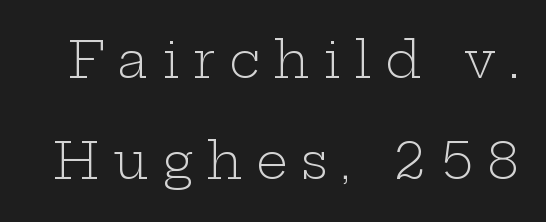
{"serif": "yes", "italic": "no", "bold": "no", "weight": "light", "width": "wide", "stroke_contrast": "low", "x_height": "medium", "monospaced": "no", "underline": "no", "line_spacing": "loose", "line_spacing_ratio": 2.03, "letter_spacing": "wide", "letter_spacing_em": 0.27, "glyph_px": 50}
